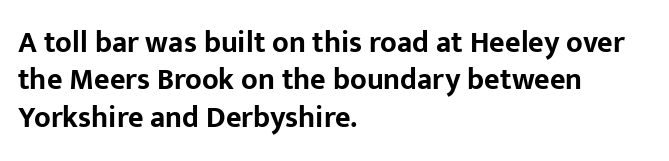
Q: Is the text bold? A: Yes.
Q: Is the text italic (slanted)? A: No, it is upright.
Q: Is the typeface a serif or a sans-serif typeface? A: Sans-serif.
Q: Is the text underlined? A: No.
Q: How is the paragraph aligned? A: Left-aligned.
Q: Is the spacing between letters normal or unusually wide? A: Normal.
Q: Is the spacing between lines tight, normal or loose? A: Normal.
Q: Width (condensed, normal, or wide)? A: Normal.
Q: Stroke contrast? A: Low.
Q: x-height? A: Medium.
Q: Monospaced? A: No.
